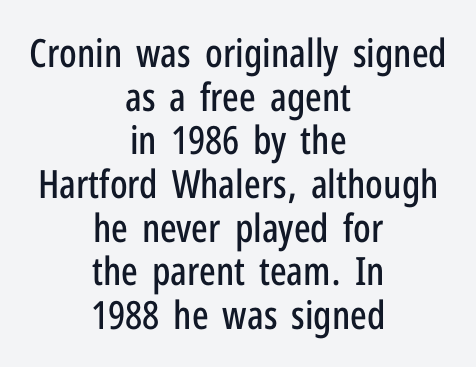
Students, note that the glyphs here touch the page at normal intervals. A clean baseline with only descenders dipping below it. This is roman type, the default non-slanted kind. Centered paragraph, ragged on both sides.
